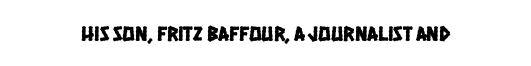
Q: Is the text underlined? A: No.
Q: How is the paragraph aligned? A: Centered.
Q: Is the spacing between letters normal or unusually wide? A: Normal.
